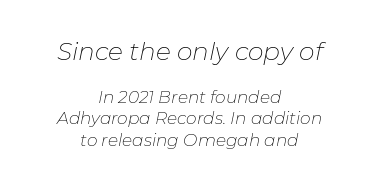
Plain, unruled lines of type. Teacher's note: observe the equal gaps on both sides — that is centered alignment. A normal amount of white space separates one row of letters from the next. There is no visible air inserted between adjacent glyphs. If you squint, the top block still reads clearly — it's the larger of the two.
